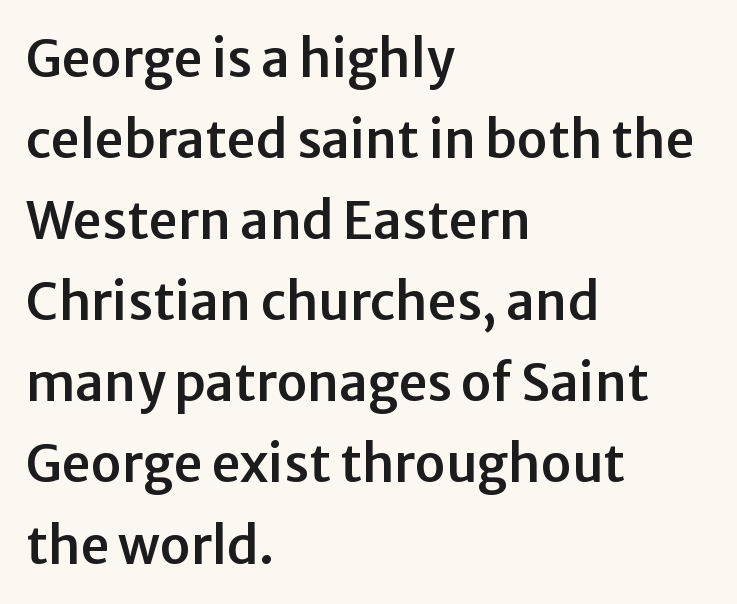
Check under the words: just untouched page. If you drew a ruler down the left edge, every line would touch it. Quick note: not italic, upright. The face used here is proportionally spaced, like ordinary book or web type. A typesetter would call this zero additional tracking. Vertical spacing — default.
